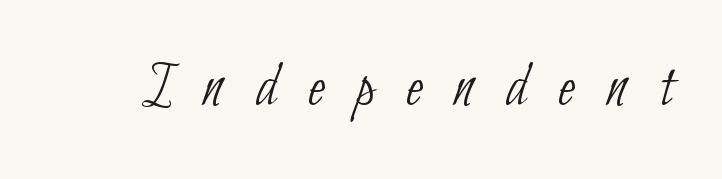
{"serif": "no", "bold": "no", "weight": "thin", "width": "condensed", "stroke_contrast": "low", "x_height": "small", "monospaced": "no", "underline": "no", "letter_spacing": "wide", "letter_spacing_em": 0.49, "glyph_px": 64}
